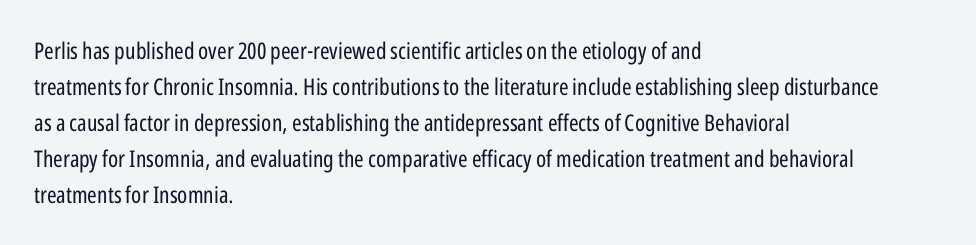
Nothing unusual about the tracking: characters are spaced as the font intends. The typesetter chose a ragged-right arrangement here. Vertical strokes here are truly vertical. In terms of leading, this rendering sits right in the middle.
